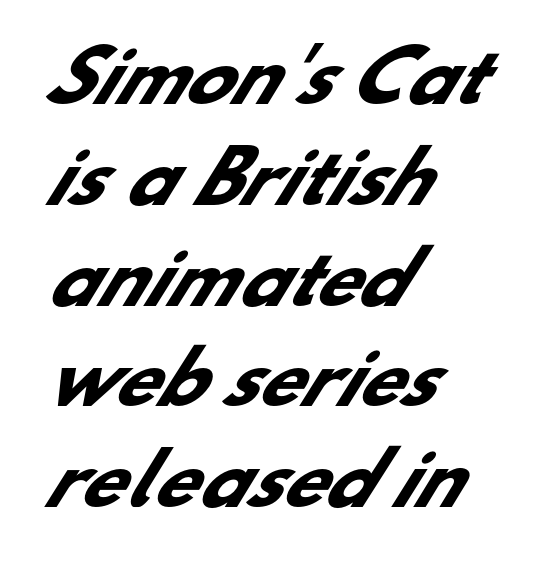
{"serif": "no", "bold": "yes", "weight": "heavy", "width": "normal", "stroke_contrast": "low", "x_height": "small", "monospaced": "no", "underline": "no", "align": "left", "line_spacing": "normal", "line_spacing_ratio": 1.44, "letter_spacing": "normal", "letter_spacing_em": 0.0, "glyph_px": 70}
